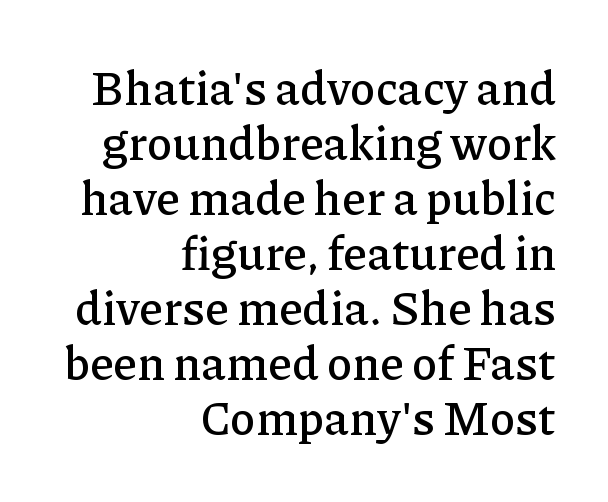
Q: Is the text italic (slanted)? A: No, it is upright.
Q: Is the typeface a serif or a sans-serif typeface? A: Serif.
Q: Is the text underlined? A: No.
Q: How is the paragraph aligned? A: Right-aligned.
Q: Is the spacing between letters normal or unusually wide? A: Normal.
Q: Width (condensed, normal, or wide)? A: Normal.
Q: Stroke contrast? A: Low.
Q: x-height? A: Medium.
Q: Monospaced? A: No.
